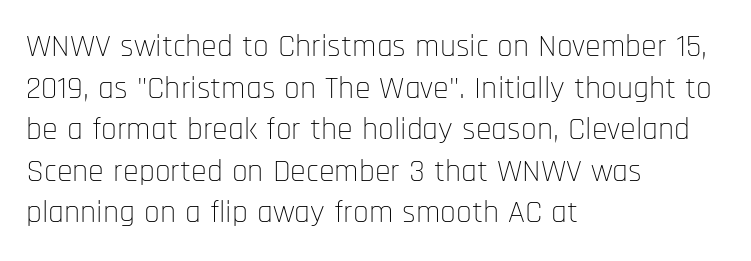
{"serif": "no", "italic": "no", "bold": "no", "weight": "thin", "width": "condensed", "stroke_contrast": "low", "x_height": "large", "monospaced": "no", "underline": "no", "align": "left", "line_spacing": "normal", "line_spacing_ratio": 1.3, "letter_spacing": "normal", "letter_spacing_em": 0.0, "glyph_px": 32}
